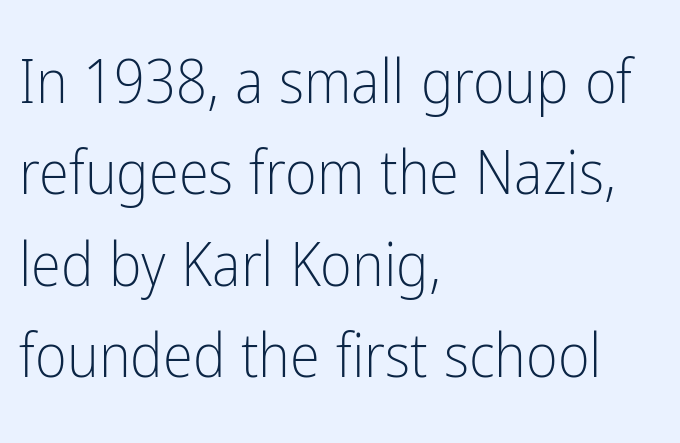
Which margin do the lines hug? The left one — the right edge is uneven. This is sans-serif lettering, the kind often seen on screens and signage. Evenly set lines give the paragraph a standard silhouette. The typeface has the unassuming heft of standard copy or less. The tracking reads as untouched default to a designer's eye.
